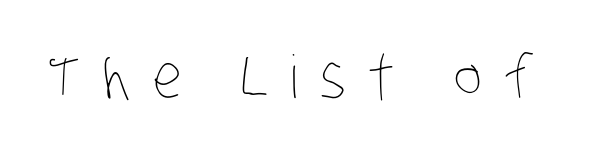
The image shows 59 px thin, condensed type; set unusually wide letter spacing (+0.38 em), not underlined; low stroke contrast and a large x-height.
